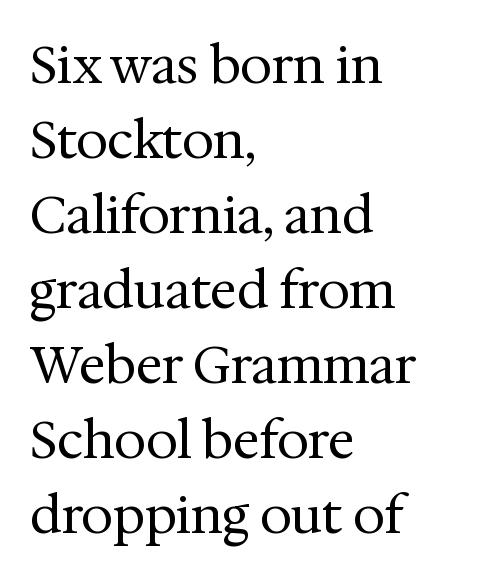
Q: Is the text bold? A: No.
Q: Is the text italic (slanted)? A: No, it is upright.
Q: Is the typeface a serif or a sans-serif typeface? A: Serif.
Q: Is the text underlined? A: No.
Q: How is the paragraph aligned? A: Left-aligned.
Q: Is the spacing between letters normal or unusually wide? A: Normal.
Q: Is the spacing between lines tight, normal or loose? A: Normal.
Q: Width (condensed, normal, or wide)? A: Normal.
Q: Stroke contrast? A: Medium.
Q: x-height? A: Medium.
Q: Monospaced? A: No.
